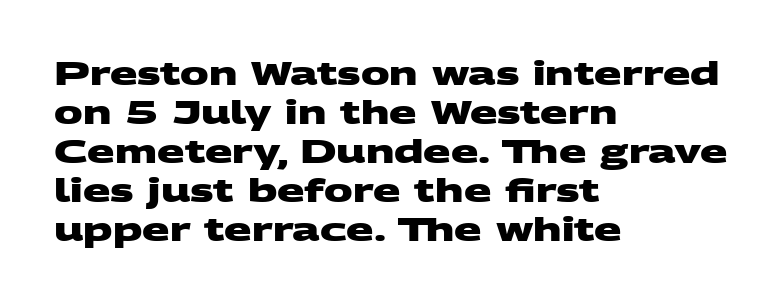
The image shows 32 px heavy, wide sans-serif type; set left-aligned, line spacing 1.22x, normal letter spacing, not underlined; medium stroke contrast and a large x-height.
